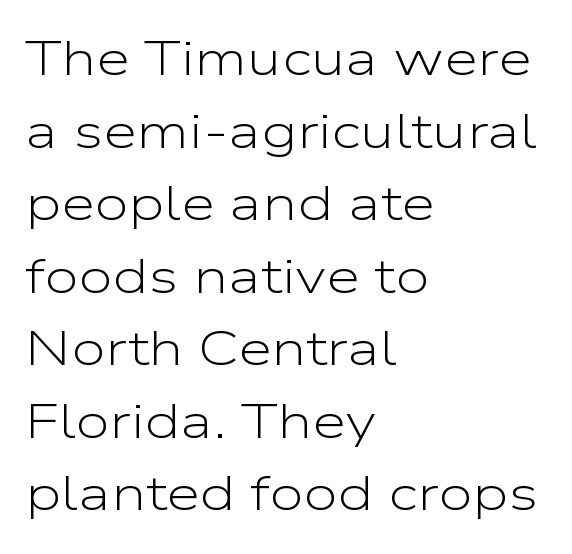
{"serif": "no", "italic": "no", "bold": "no", "weight": "light", "width": "wide", "stroke_contrast": "low", "x_height": "medium", "monospaced": "no", "underline": "no", "align": "left", "line_spacing": "normal", "line_spacing_ratio": 1.48, "letter_spacing": "normal", "letter_spacing_em": 0.0, "glyph_px": 49}
